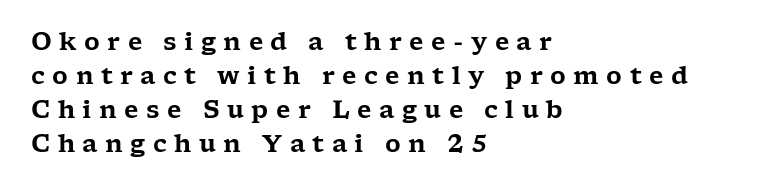
Q: Is the text italic (slanted)? A: No, it is upright.
Q: Is the text underlined? A: No.
Q: How is the paragraph aligned? A: Left-aligned.
Q: Is the spacing between letters normal or unusually wide? A: Unusually wide.
Q: Is the spacing between lines tight, normal or loose? A: Normal.
